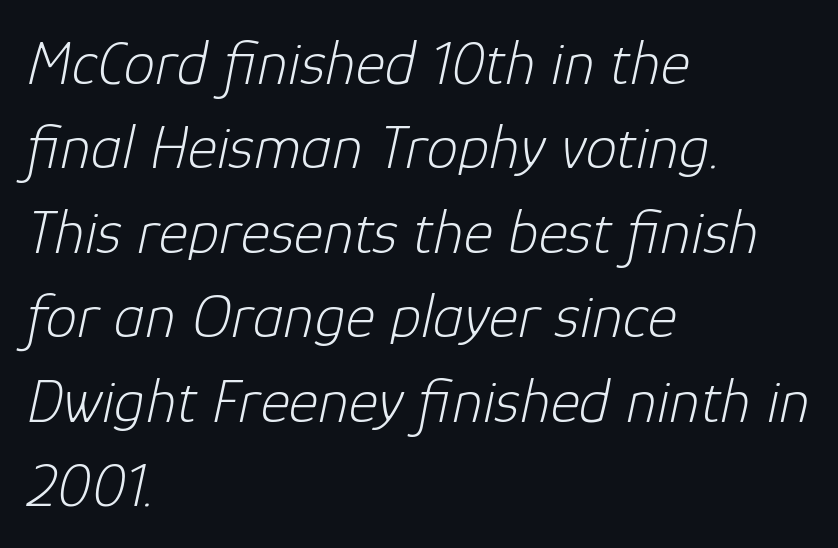
The image shows 63 px light type, italic (leaning right); set left-aligned, normal line spacing (1.34x), normal letter spacing, not underlined; low stroke contrast and a medium x-height.
